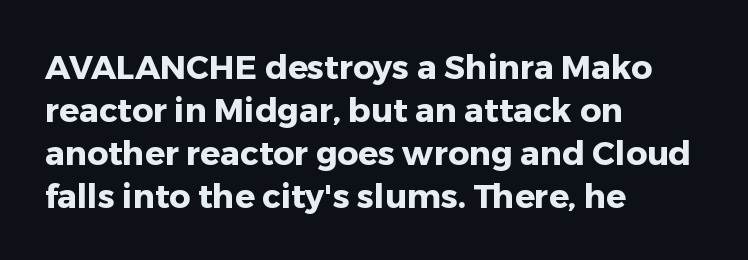
{"serif": "no", "italic": "no", "bold": "yes", "weight": "heavy", "width": "normal", "stroke_contrast": "low", "x_height": "medium", "monospaced": "no", "underline": "no", "align": "left", "line_spacing": "normal", "line_spacing_ratio": 1.3, "letter_spacing": "normal", "letter_spacing_em": 0.0, "glyph_px": 33}
